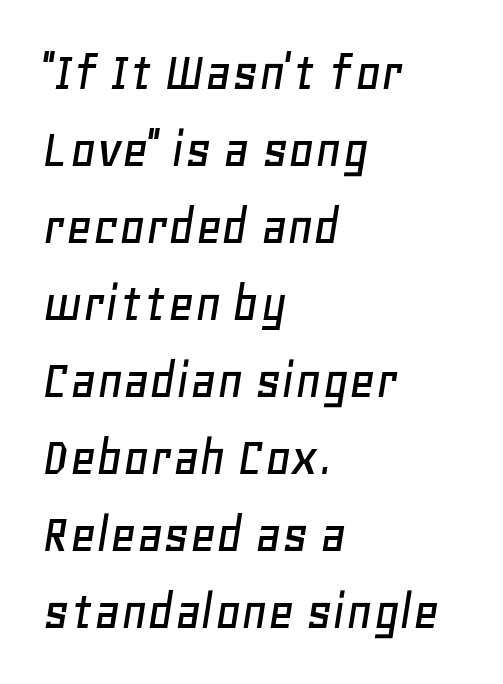
The image shows 57 px text type, italic (leaning right); set left-aligned, normal line spacing (1.35x), normal letter spacing, not underlined; low stroke contrast and a large x-height.
